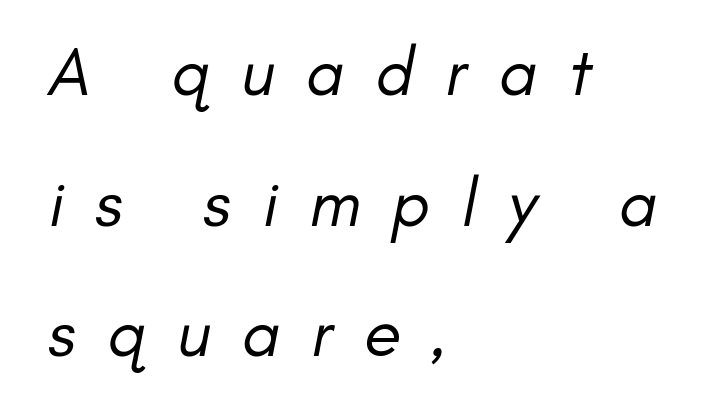
{"serif": "no", "bold": "no", "weight": "regular", "width": "normal", "stroke_contrast": "low", "x_height": "small", "monospaced": "no", "underline": "no", "align": "left", "line_spacing": "loose", "line_spacing_ratio": 1.92, "letter_spacing": "wide", "letter_spacing_em": 0.46, "glyph_px": 68}
